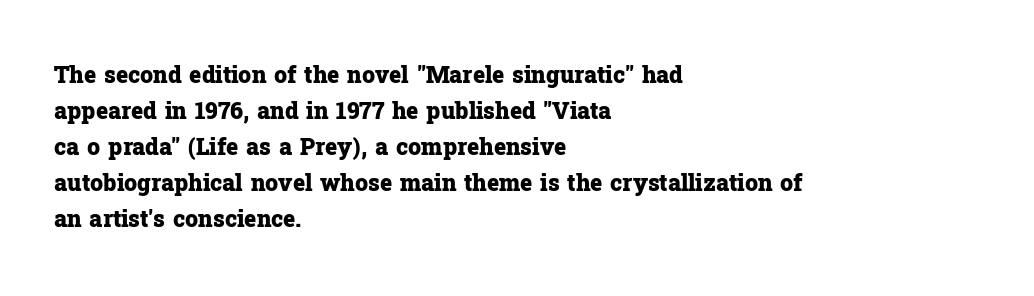
Q: Is the text bold? A: Yes.
Q: Is the text italic (slanted)? A: No, it is upright.
Q: Is the text underlined? A: No.
Q: How is the paragraph aligned? A: Left-aligned.
Q: Is the spacing between letters normal or unusually wide? A: Normal.
Q: Is the spacing between lines tight, normal or loose? A: Normal.
